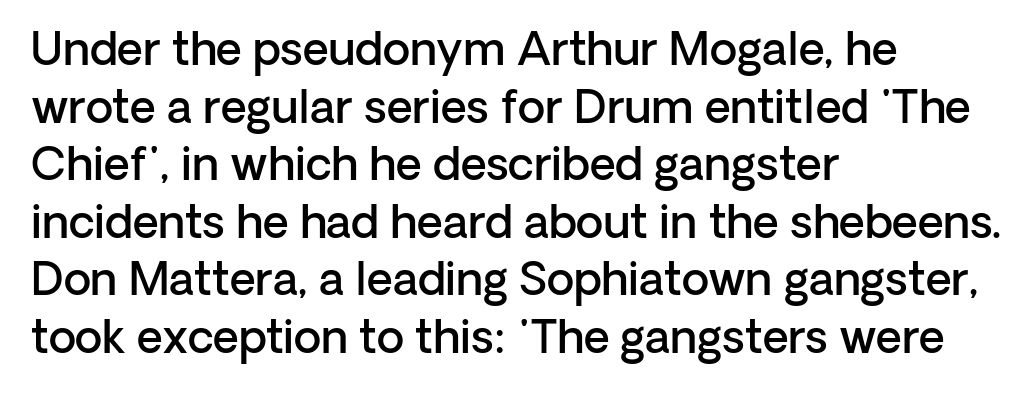
Q: Is the text bold? A: Semi-bold.
Q: Is the text italic (slanted)? A: No, it is upright.
Q: Is the typeface a serif or a sans-serif typeface? A: Sans-serif.
Q: Is the text underlined? A: No.
Q: How is the paragraph aligned? A: Left-aligned.
Q: Is the spacing between letters normal or unusually wide? A: Normal.
Q: Is the spacing between lines tight, normal or loose? A: Normal.
Q: Width (condensed, normal, or wide)? A: Normal.
Q: Stroke contrast? A: Low.
Q: x-height? A: Medium.
Q: Monospaced? A: No.
